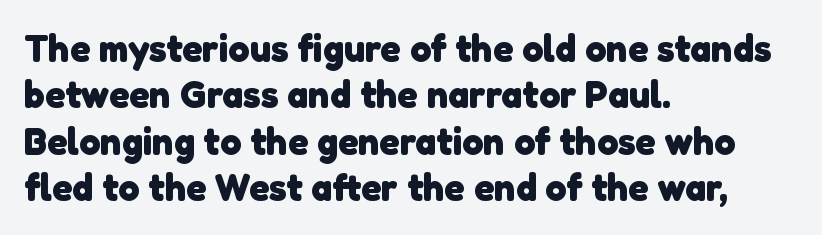
Q: Is the text bold? A: Yes.
Q: Is the typeface a serif or a sans-serif typeface? A: Sans-serif.
Q: Is the text underlined? A: No.
Q: How is the paragraph aligned? A: Left-aligned.
Q: Is the spacing between letters normal or unusually wide? A: Normal.
Q: Width (condensed, normal, or wide)? A: Normal.
Q: Stroke contrast? A: Low.
Q: x-height? A: Medium.
Q: Monospaced? A: No.
